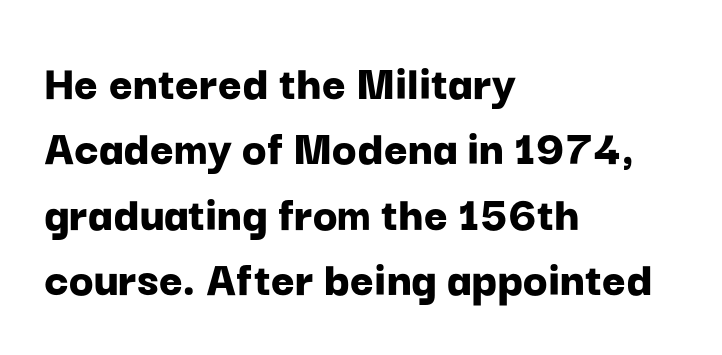
Q: Is the text bold? A: Yes.
Q: Is the text italic (slanted)? A: No, it is upright.
Q: Is the typeface a serif or a sans-serif typeface? A: Sans-serif.
Q: Is the text underlined? A: No.
Q: How is the paragraph aligned? A: Left-aligned.
Q: Is the spacing between letters normal or unusually wide? A: Normal.
Q: Is the spacing between lines tight, normal or loose? A: Normal.
Q: Width (condensed, normal, or wide)? A: Normal.
Q: Stroke contrast? A: Low.
Q: x-height? A: Medium.
Q: Monospaced? A: No.
